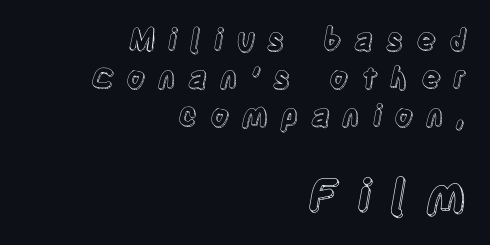
Q: Is the text italic (slanted)? A: Yes.
Q: Is the text underlined? A: No.
Q: How is the paragraph aligned? A: Right-aligned.
Q: Is the spacing between letters normal or unusually wide? A: Unusually wide.
Q: Is the spacing between lines tight, normal or loose? A: Normal.
Q: Which block of text is set in a larger size, the first (top) or the second (bottom)? A: The second (bottom) one.
Q: Width (condensed, normal, or wide)? A: Condensed.
Q: x-height? A: Large.
Q: Monospaced? A: No.
